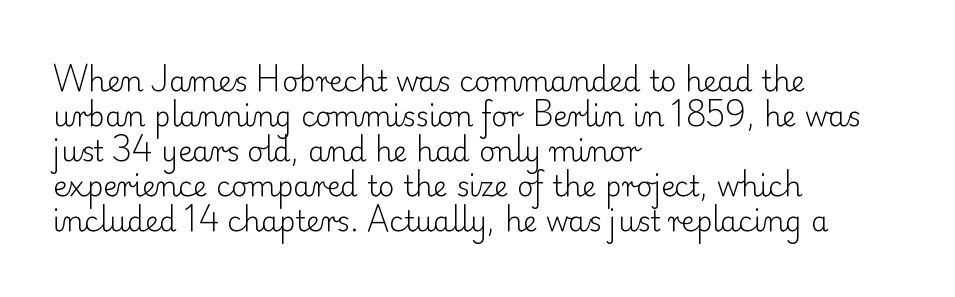
The image shows 28 px light type, upright; set left-aligned, normal line spacing (1.25x), normal letter spacing, not underlined; low stroke contrast and a small x-height.
